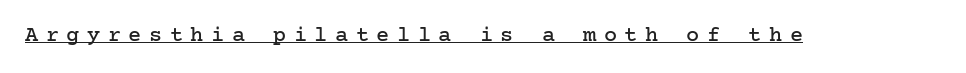
No italicization has been applied; the sample stays upright. Compared with undecorated copy, this sample adds a rule below the words. A typesetter would call this heavily tracked-out type.
